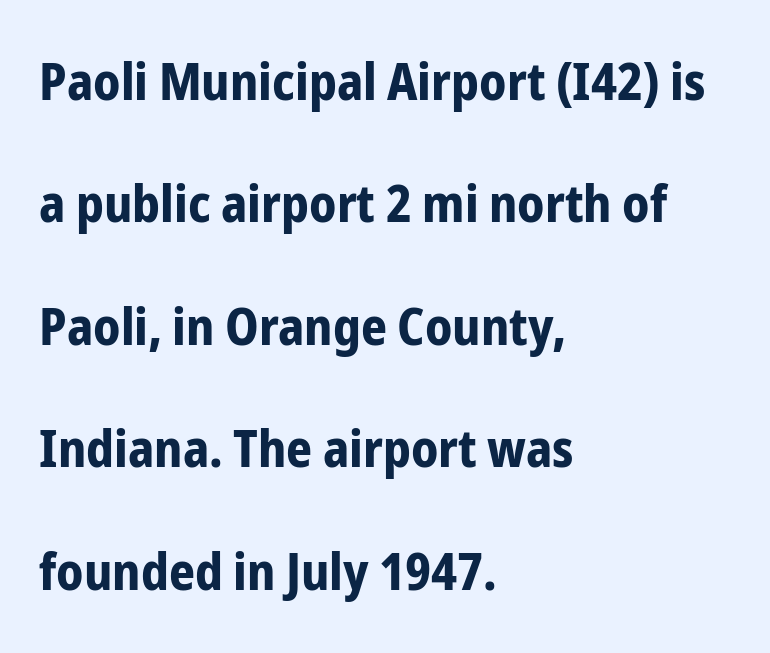
{"serif": "no", "italic": "no", "bold": "yes", "weight": "bold", "width": "condensed", "stroke_contrast": "low", "x_height": "medium", "monospaced": "no", "underline": "no", "align": "left", "line_spacing": "loose", "line_spacing_ratio": 2.4, "letter_spacing": "normal", "letter_spacing_em": 0.0, "glyph_px": 51}
